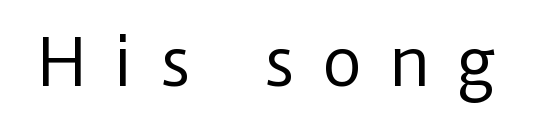
The image shows 64 px regular-weight sans-serif type, upright; set unusually wide letter spacing (+0.4 em), not underlined; low stroke contrast and a medium x-height.
